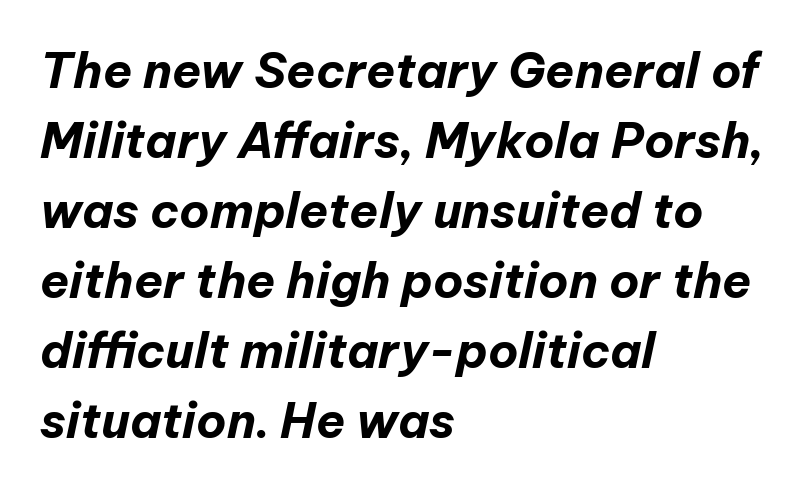
Q: Is the text bold? A: Yes.
Q: Is the text italic (slanted)? A: Yes, it leans right by about 12 degrees.
Q: Is the text underlined? A: No.
Q: How is the paragraph aligned? A: Left-aligned.
Q: Is the spacing between letters normal or unusually wide? A: Normal.
Q: Is the spacing between lines tight, normal or loose? A: Normal.
Q: Width (condensed, normal, or wide)? A: Normal.
Q: Stroke contrast? A: Low.
Q: x-height? A: Medium.
Q: Monospaced? A: No.
